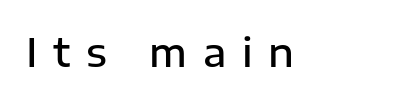
Honestly, the letter spacing is so wide it's the main thing you notice. The rendering uses natural spacing where letterforms have individual widths. Rendered with straight, roman letterforms. Students, this is semibold: more ink than regular, less than bold. The passage shown is typeset with a sans-serif family.
